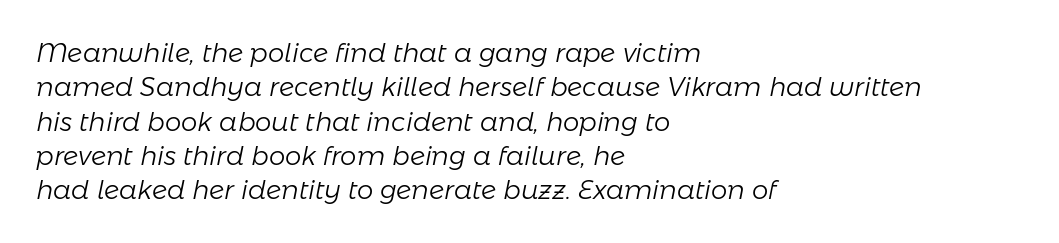
The image shows 26 px text type, italic (leaning right); set left-aligned, normal line spacing (1.32x), normal letter spacing, not underlined.
